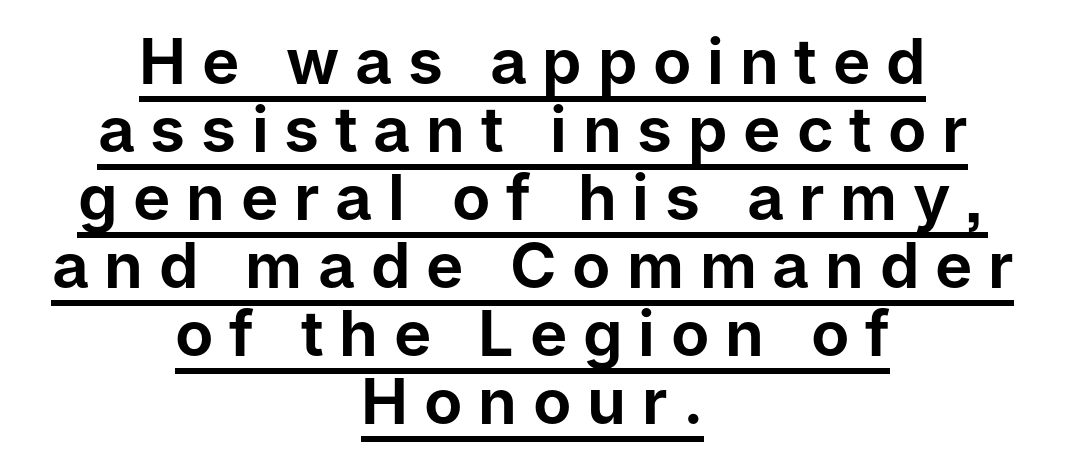
The image shows 63 px sans-serif type, upright; set centered, tight line spacing (1.08x), unusually wide letter spacing (+0.25 em), underlined; low stroke contrast and a medium x-height.
